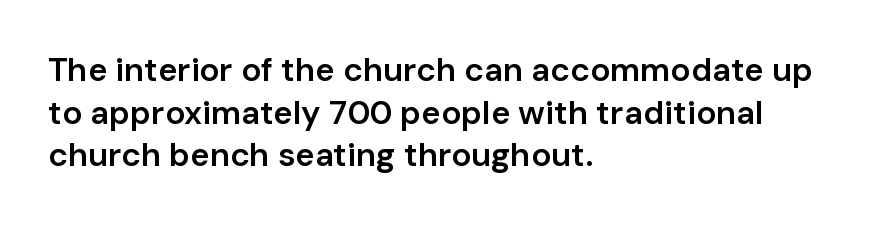
The image shows 33 px semibold sans-serif type, upright; set left-aligned, normal line spacing (1.29x), normal letter spacing, not underlined; low stroke contrast and a medium x-height.
